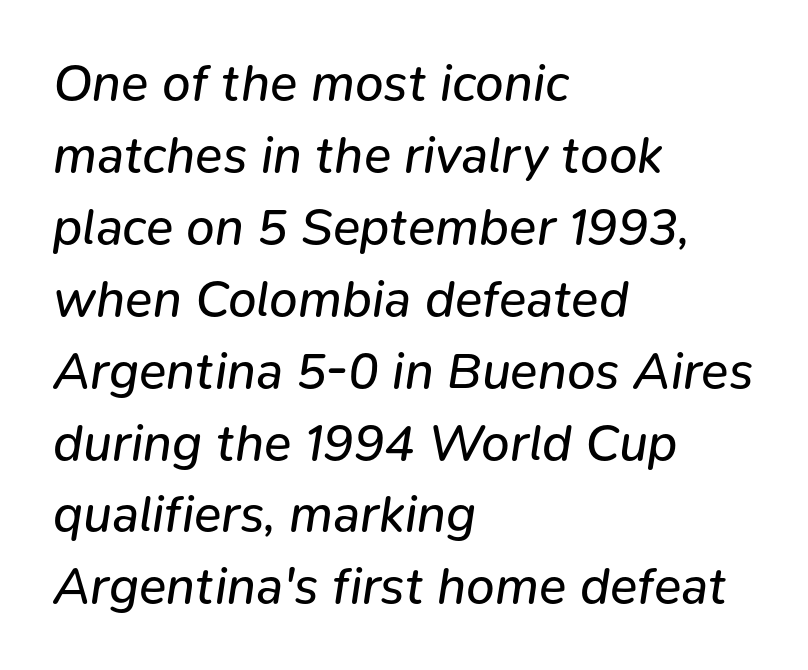
Q: Is the text bold? A: No.
Q: Is the text italic (slanted)? A: Yes, it leans right by about 9 degrees.
Q: Is the text underlined? A: No.
Q: How is the paragraph aligned? A: Left-aligned.
Q: Is the spacing between letters normal or unusually wide? A: Normal.
Q: Is the spacing between lines tight, normal or loose? A: Normal.
Q: Width (condensed, normal, or wide)? A: Normal.
Q: Stroke contrast? A: Low.
Q: x-height? A: Medium.
Q: Monospaced? A: No.
